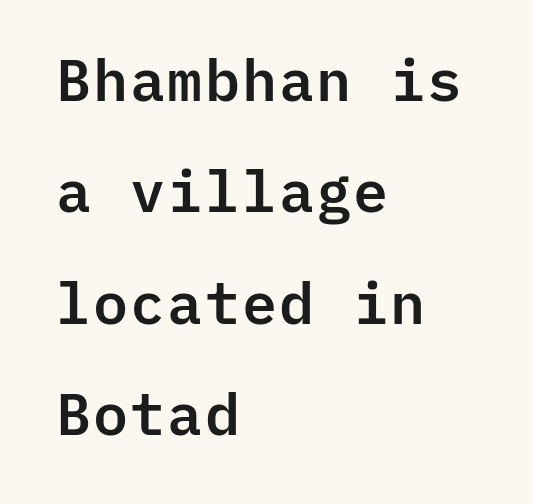
Q: Is the text italic (slanted)? A: No, it is upright.
Q: Is the typeface a serif or a sans-serif typeface? A: Sans-serif.
Q: Is the text underlined? A: No.
Q: How is the paragraph aligned? A: Left-aligned.
Q: Is the spacing between letters normal or unusually wide? A: Normal.
Q: Is the spacing between lines tight, normal or loose? A: Loose.
Q: Width (condensed, normal, or wide)? A: Normal.
Q: Stroke contrast? A: Low.
Q: x-height? A: Medium.
Q: Monospaced? A: Yes.
